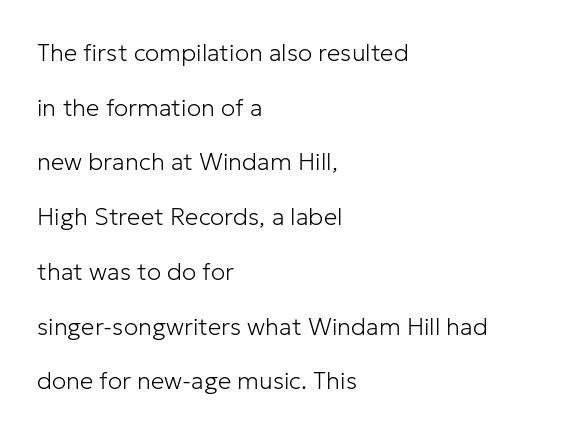
Q: Is the text bold? A: No.
Q: Is the text italic (slanted)? A: No, it is upright.
Q: Is the text underlined? A: No.
Q: How is the paragraph aligned? A: Left-aligned.
Q: Is the spacing between letters normal or unusually wide? A: Normal.
Q: Is the spacing between lines tight, normal or loose? A: Loose.
